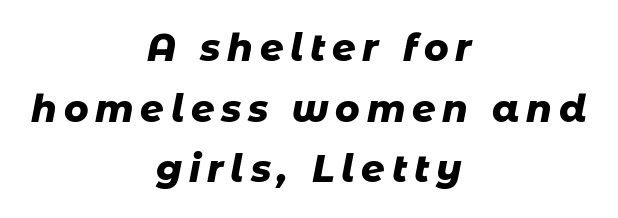
The image shows 37 px heavy type, italic (leaning right); set centered, normal line spacing (1.64x), not underlined; low stroke contrast and a medium x-height.
